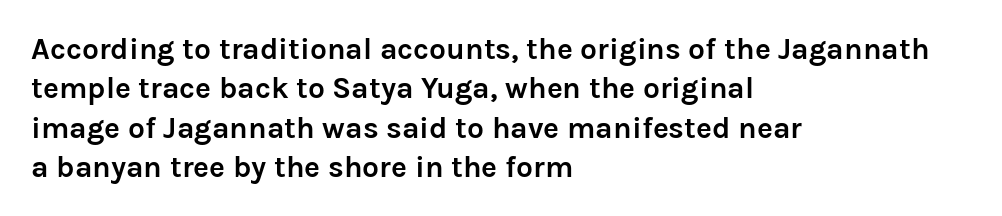
Q: Is the text bold? A: Yes.
Q: Is the text italic (slanted)? A: No, it is upright.
Q: Is the typeface a serif or a sans-serif typeface? A: Sans-serif.
Q: Is the text underlined? A: No.
Q: How is the paragraph aligned? A: Left-aligned.
Q: Is the spacing between letters normal or unusually wide? A: Normal.
Q: Is the spacing between lines tight, normal or loose? A: Normal.
Q: Width (condensed, normal, or wide)? A: Normal.
Q: Stroke contrast? A: Low.
Q: x-height? A: Medium.
Q: Monospaced? A: No.
